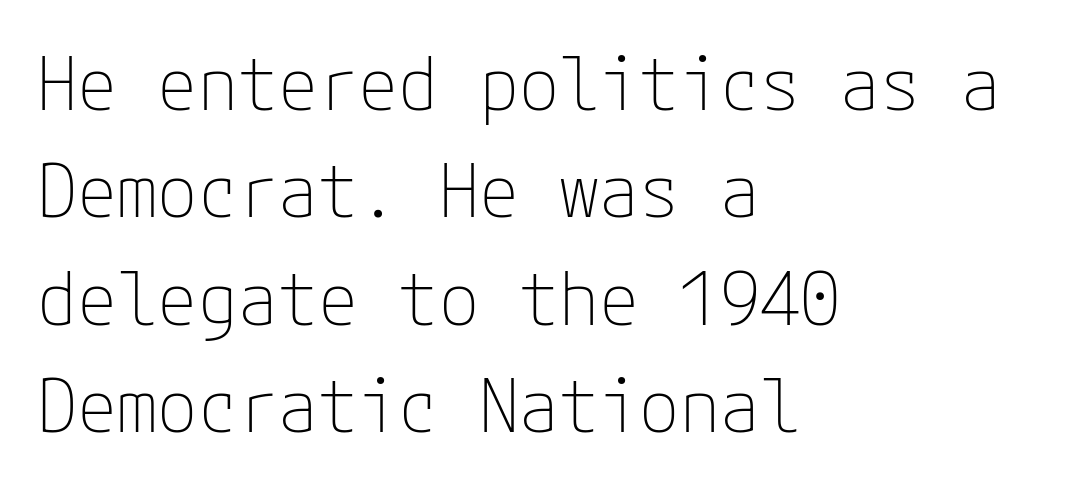
{"serif": "no", "italic": "no", "bold": "no", "weight": "thin", "width": "normal", "stroke_contrast": "low", "x_height": "medium", "underline": "no", "align": "left", "line_spacing": "normal", "line_spacing_ratio": 1.47, "letter_spacing": "normal", "letter_spacing_em": 0.0, "glyph_px": 73}
